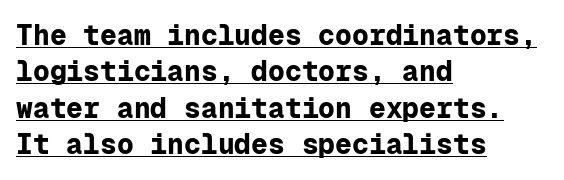
What decoration does the sample have? An underline. Type style note: lacks serifs. Vertically, the passage feels balanced, rows spaced as you'd expect. One-word summary of the alignment: left.
